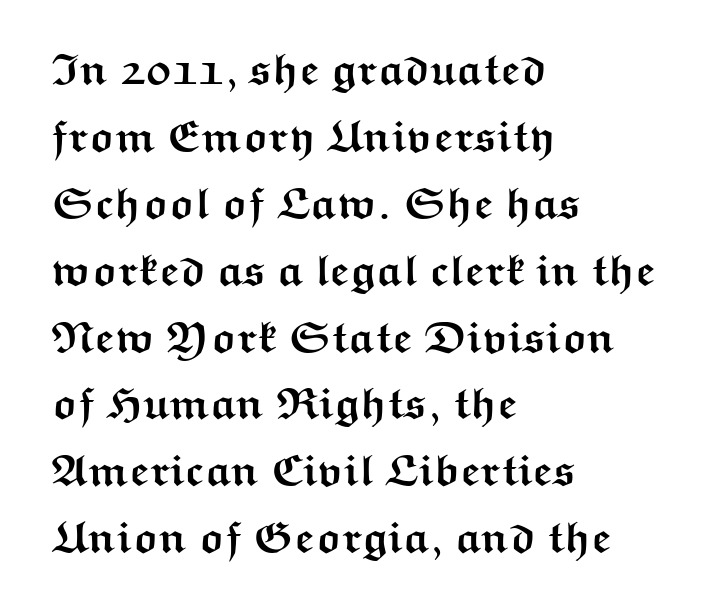
The image shows 44 px semibold, wide sans-serif type, upright; set left-aligned, normal line spacing (1.52x), normal letter spacing, not underlined; medium stroke contrast and a medium x-height.
